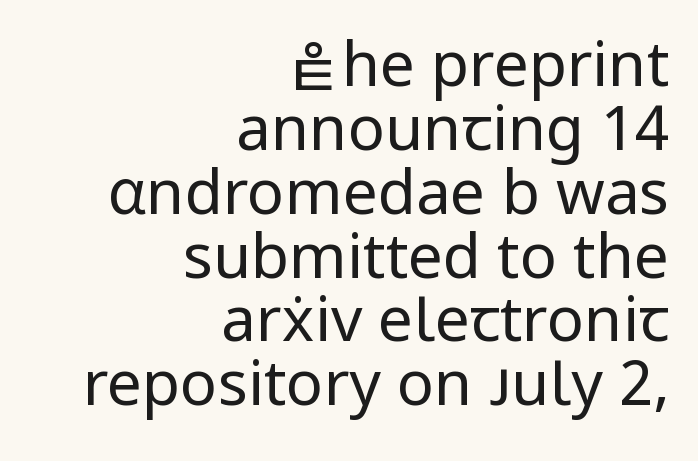
Q: Is the text bold? A: No.
Q: Is the text italic (slanted)? A: No, it is upright.
Q: Is the typeface a serif or a sans-serif typeface? A: Sans-serif.
Q: Is the text underlined? A: No.
Q: How is the paragraph aligned? A: Right-aligned.
Q: Is the spacing between letters normal or unusually wide? A: Normal.
Q: Is the spacing between lines tight, normal or loose? A: Tight.
Q: Width (condensed, normal, or wide)? A: Normal.
Q: Stroke contrast? A: Low.
Q: x-height? A: Medium.
Q: Monospaced? A: No.
